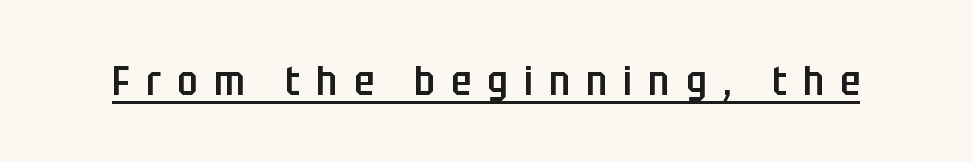
On the weight axis this lands at semibold, roughly 600. Here the glyphs are tracked loosely, breaking word shapes into spaced letters. The passage shown is typed in a proportional face where columns would drift. Style check: upright.
